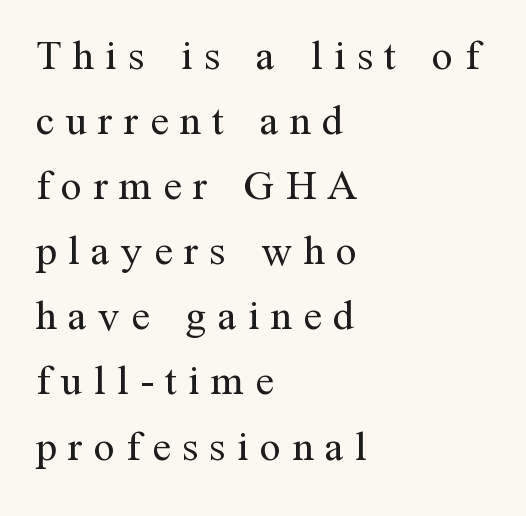
{"serif": "yes", "italic": "no", "bold": "no", "weight": "regular", "width": "normal", "stroke_contrast": "medium", "x_height": "medium", "monospaced": "no", "underline": "no", "align": "left", "line_spacing": "normal", "line_spacing_ratio": 1.55, "letter_spacing": "wide", "letter_spacing_em": 0.27, "glyph_px": 42}
